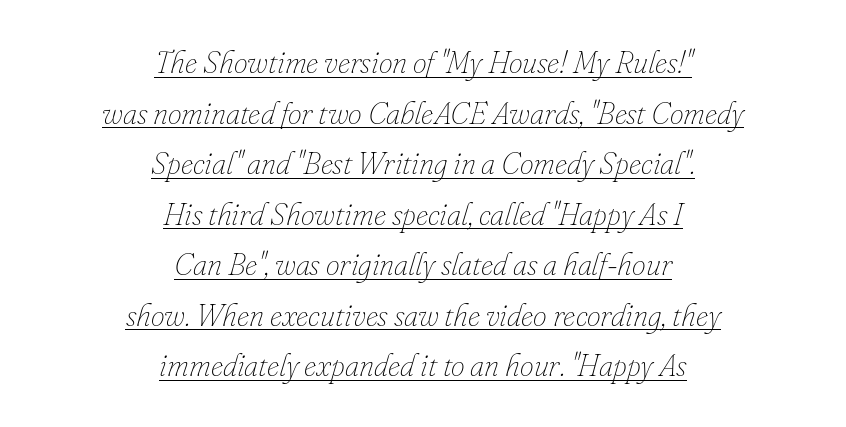
{"italic": "yes", "lean": "right", "slant_degrees": 16, "bold": "no", "weight": "thin", "width": "normal", "stroke_contrast": "low", "x_height": "small", "monospaced": "no", "underline": "yes", "align": "center", "line_spacing": "normal", "line_spacing_ratio": 1.63, "letter_spacing": "normal", "letter_spacing_em": 0.0, "glyph_px": 31}
